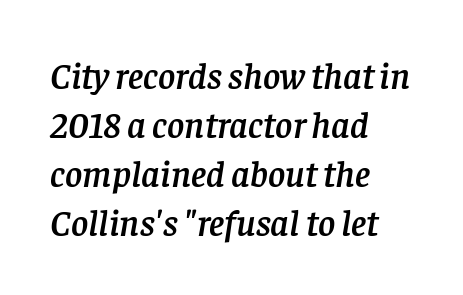
{"serif": "yes", "italic": "yes", "lean": "right", "slant_degrees": 8, "width": "normal", "stroke_contrast": "low", "x_height": "large", "monospaced": "no", "underline": "no", "align": "left", "line_spacing": "normal", "line_spacing_ratio": 1.32, "letter_spacing": "normal", "letter_spacing_em": 0.0, "glyph_px": 37}
